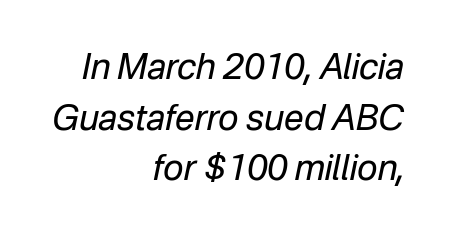
Q: Is the text bold? A: No.
Q: Is the text italic (slanted)? A: Yes, it leans right by about 12 degrees.
Q: Is the text underlined? A: No.
Q: How is the paragraph aligned? A: Right-aligned.
Q: Is the spacing between letters normal or unusually wide? A: Normal.
Q: Is the spacing between lines tight, normal or loose? A: Normal.
Q: Width (condensed, normal, or wide)? A: Normal.
Q: Stroke contrast? A: Low.
Q: x-height? A: Medium.
Q: Monospaced? A: No.
